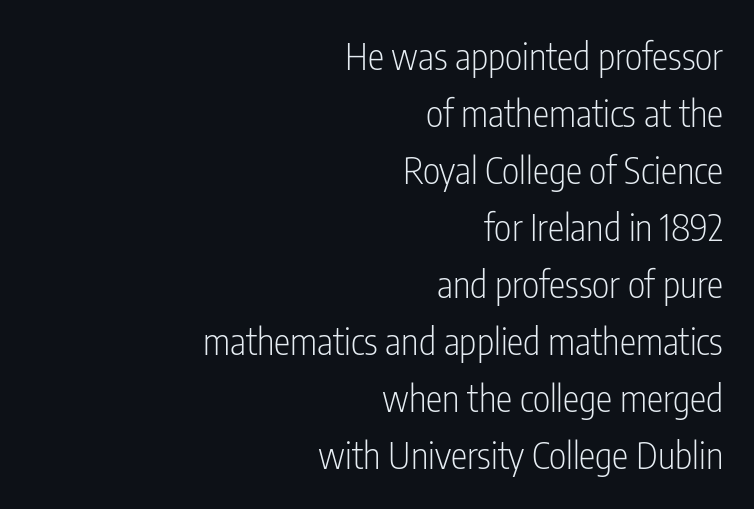
The image shows 37 px light, condensed sans-serif type, upright; set right-aligned, normal line spacing (1.54x), normal letter spacing, not underlined; low stroke contrast and a medium x-height.
